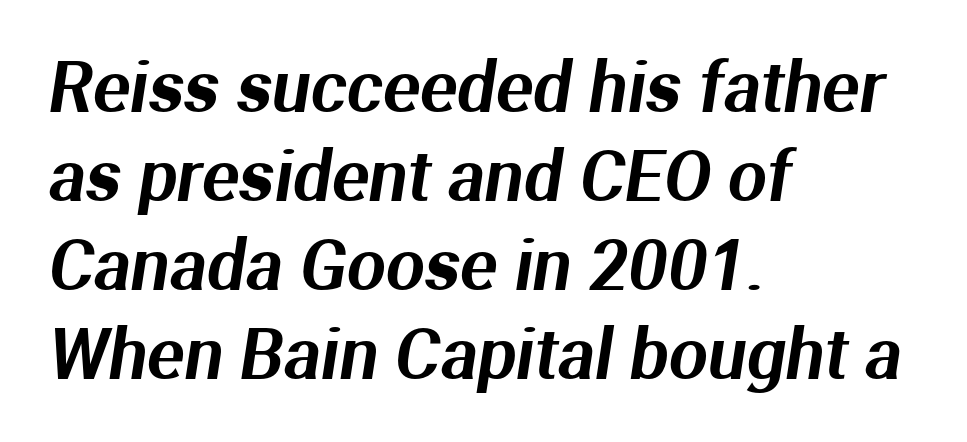
The letterforms sit shoulder to shoulder at normal distance. The font family rendered here belongs to the sans-serif group. Do the characters align in a grid? No, the font is proportional. The zone under the glyphs is completely vacant.
